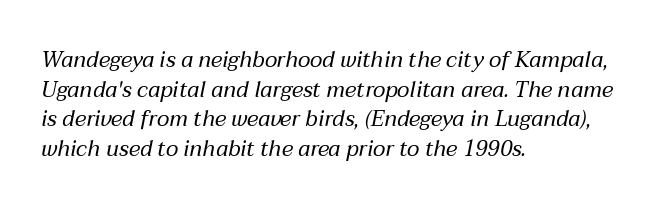
A normal amount of white space separates one row of letters from the next. Tracking here is standard; glyphs follow each other at the usual distance. Line starts are locked; line ends wander. Check under the words: just untouched page. Stroke mass is kept to a normal reading level or below. Would a proofreader flag this as italicized? Yes.
